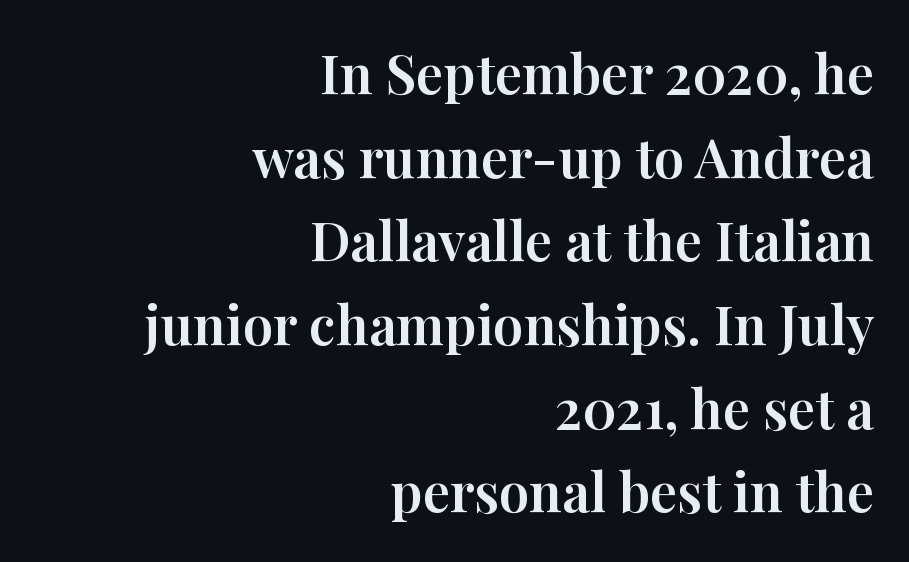
The image shows 54 px serif type, upright; set right-aligned, normal line spacing (1.55x), normal letter spacing, not underlined; high stroke contrast and a medium x-height.
